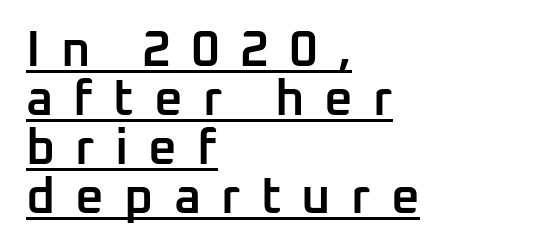
Is there any slant? The stems are plumb. Glyph-to-glyph distance is far greater than everyday printed text. The words here are underlined. Note the varied advance widths — an 'i' is clearly narrower than an 'm'. The ragged edge is on the right, which tells us the setting is flush left. Caption: semibold face, moderately heavy strokes.
